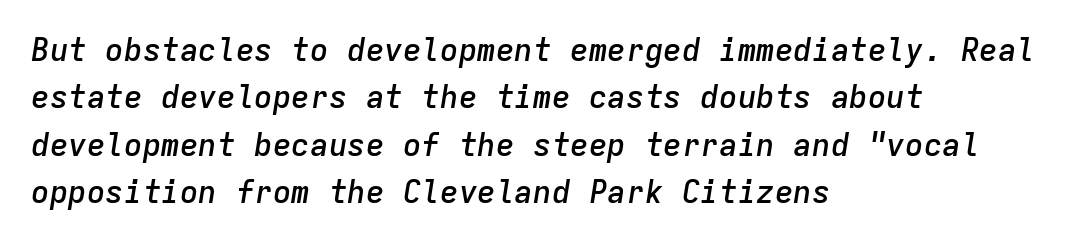
The image shows 31 px semibold type, italic (leaning right), monospaced; set left-aligned, normal line spacing (1.53x), normal letter spacing, not underlined; low stroke contrast and a medium x-height.
